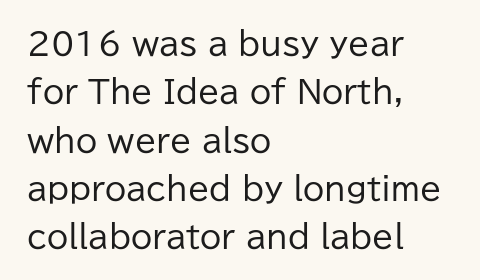
Q: Is the text bold? A: No.
Q: Is the text italic (slanted)? A: No, it is upright.
Q: Is the typeface a serif or a sans-serif typeface? A: Sans-serif.
Q: Is the text underlined? A: No.
Q: How is the paragraph aligned? A: Left-aligned.
Q: Is the spacing between letters normal or unusually wide? A: Normal.
Q: Is the spacing between lines tight, normal or loose? A: Normal.
Q: Width (condensed, normal, or wide)? A: Normal.
Q: Stroke contrast? A: Low.
Q: x-height? A: Medium.
Q: Monospaced? A: No.
